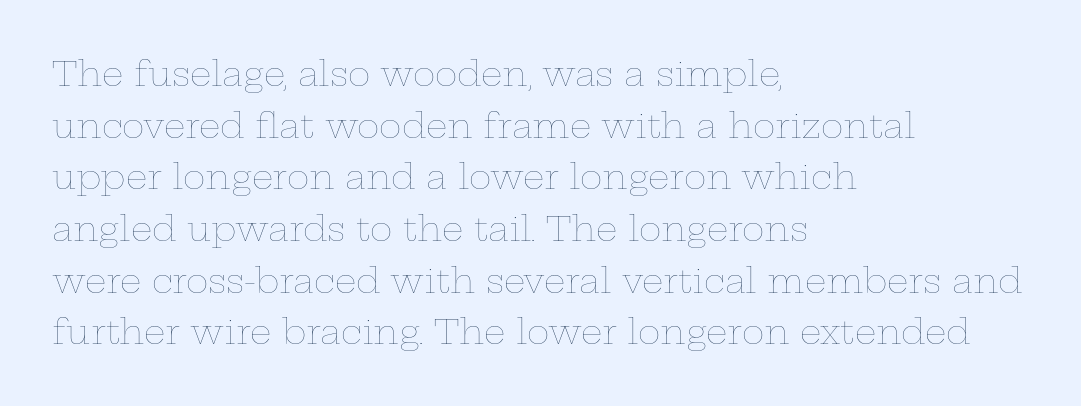
Q: Is the text bold? A: No.
Q: Is the text italic (slanted)? A: No, it is upright.
Q: Is the text underlined? A: No.
Q: How is the paragraph aligned? A: Left-aligned.
Q: Is the spacing between letters normal or unusually wide? A: Normal.
Q: Is the spacing between lines tight, normal or loose? A: Normal.
Q: Width (condensed, normal, or wide)? A: Wide.
Q: Stroke contrast? A: Low.
Q: x-height? A: Medium.
Q: Monospaced? A: No.
